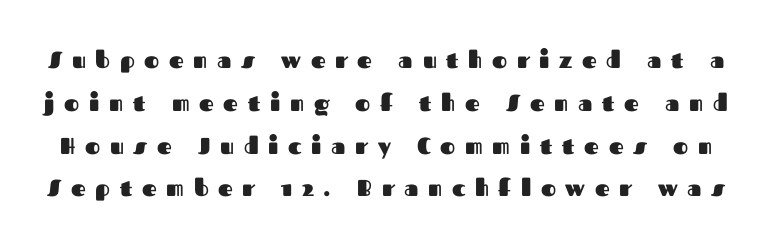
The passage shown is emphatically bold. Do the letters lean? They stand straight. Honestly, there is no underline to notice here at all. Each word looks stretched out because of the extra space between its letters.
